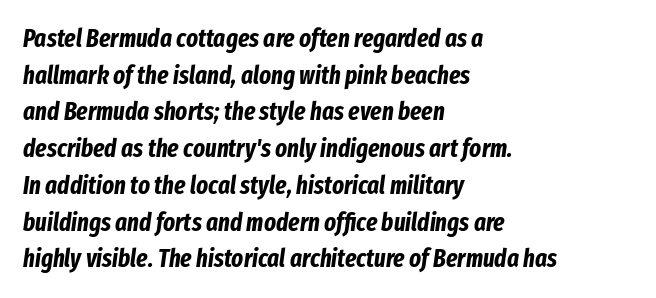
Caption: multi-line text, flush left, ragged right. Typesetter's note: full bold, strokes at maximum text heaviness. These lines sit exactly where default settings would place them. Looking at the ascenders, they clearly lean. Has an underline been added? It has not. The horizontal fit of the characters is conventional and even.
